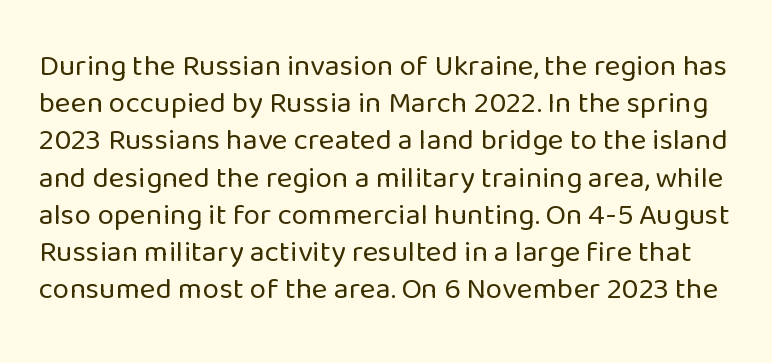
{"serif": "no", "italic": "no", "bold": "no", "weight": "regular", "width": "normal", "stroke_contrast": "low", "x_height": "medium", "monospaced": "no", "underline": "no", "line_spacing_ratio": 1.24, "letter_spacing": "normal", "letter_spacing_em": 0.0, "glyph_px": 30}
